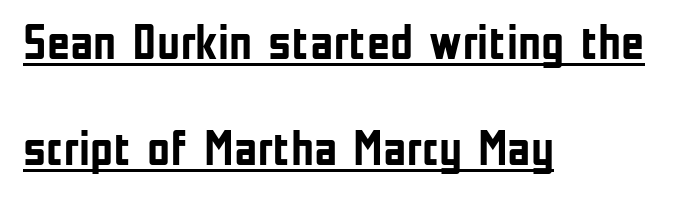
Q: Is the text bold? A: Yes.
Q: Is the text italic (slanted)? A: No, it is upright.
Q: Is the typeface a serif or a sans-serif typeface? A: Sans-serif.
Q: Is the text underlined? A: Yes.
Q: How is the paragraph aligned? A: Left-aligned.
Q: Is the spacing between letters normal or unusually wide? A: Normal.
Q: Is the spacing between lines tight, normal or loose? A: Loose.
Q: Width (condensed, normal, or wide)? A: Condensed.
Q: Stroke contrast? A: Low.
Q: x-height? A: Medium.
Q: Monospaced? A: No.
